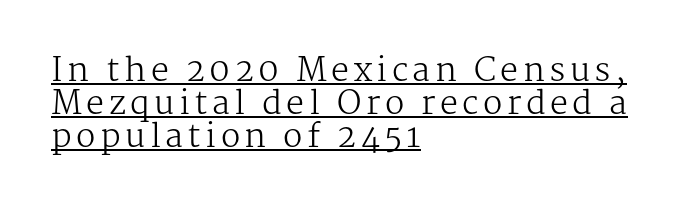
Check where the strokes stop: tiny serifs finish them off. The rag falls on the right side of this text block. Reading down the column, the eye jumps only a short way to each next line. A quiet, ordinary-to-light weight characterises the typeface. The specimen includes a rule beneath the text block's lines. The type sits square on the baseline with zero lean.
